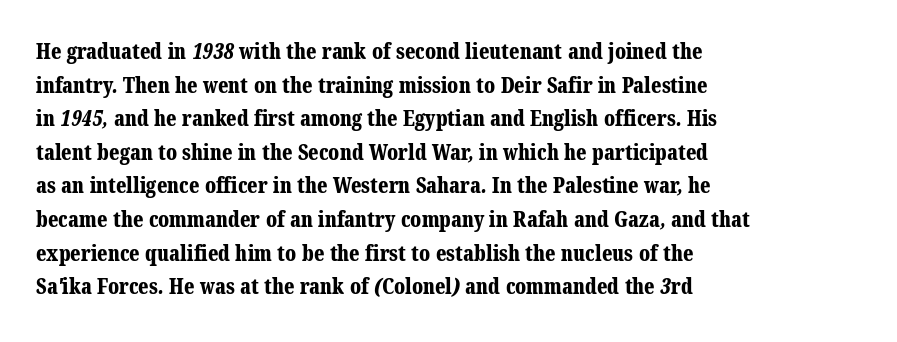
Q: Is the text bold? A: Yes.
Q: Is the text underlined? A: No.
Q: How is the paragraph aligned? A: Left-aligned.
Q: Is the spacing between letters normal or unusually wide? A: Normal.
Q: Is the spacing between lines tight, normal or loose? A: Normal.
